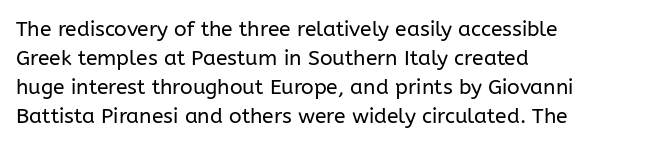
Q: Is the text bold? A: No.
Q: Is the text italic (slanted)? A: No, it is upright.
Q: Is the text underlined? A: No.
Q: How is the paragraph aligned? A: Left-aligned.
Q: Is the spacing between letters normal or unusually wide? A: Normal.
Q: Is the spacing between lines tight, normal or loose? A: Normal.
